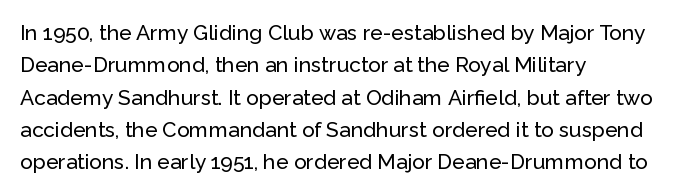
{"italic": "no", "underline": "no", "align": "left", "line_spacing": "normal", "line_spacing_ratio": 1.54, "letter_spacing": "normal", "letter_spacing_em": 0.0, "glyph_px": 21}
